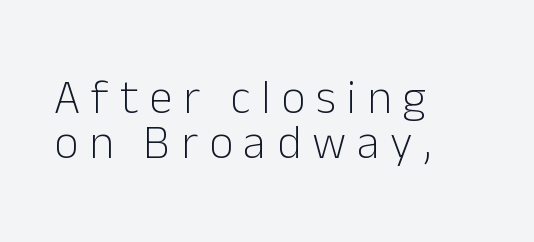
The image shows 47 px light sans-serif type, upright; set left-aligned, tight line spacing (0.96x), unusually wide letter spacing (+0.23 em), not underlined; low stroke contrast and a medium x-height.
